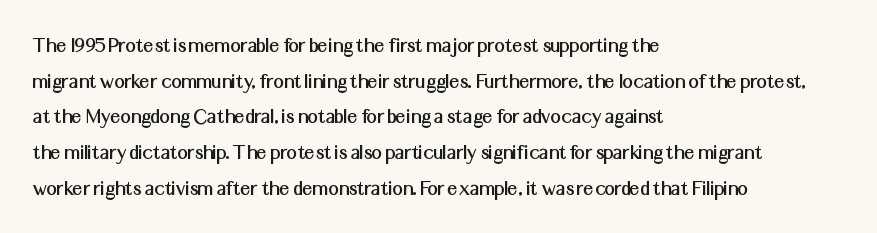
Q: Is the text italic (slanted)? A: No, it is upright.
Q: Is the text underlined? A: No.
Q: How is the paragraph aligned? A: Left-aligned.
Q: Is the spacing between letters normal or unusually wide? A: Normal.
Q: Is the spacing between lines tight, normal or loose? A: Normal.
